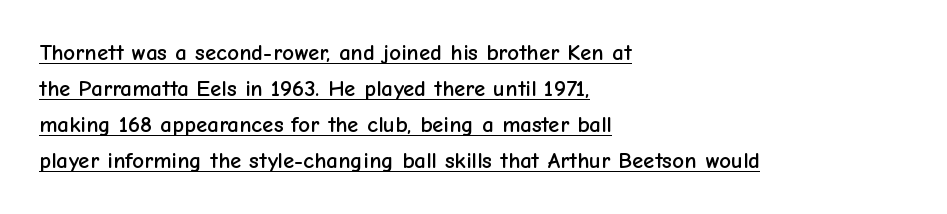
{"italic": "no", "underline": "yes", "align": "left", "line_spacing": "normal", "line_spacing_ratio": 1.57, "letter_spacing": "normal", "letter_spacing_em": 0.0, "glyph_px": 23}
